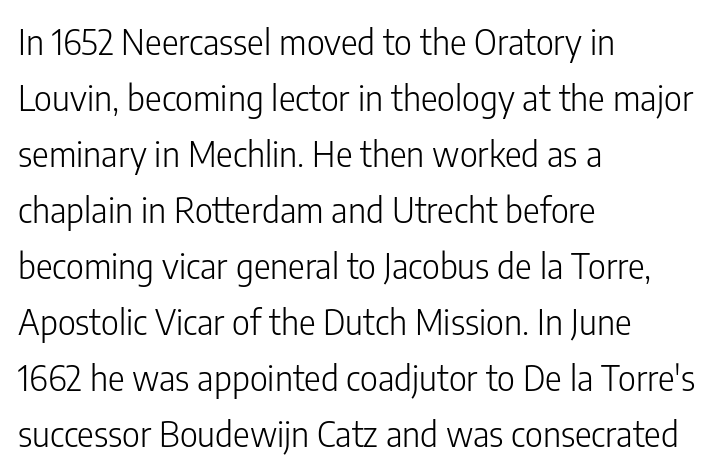
Q: Is the text bold? A: No.
Q: Is the text italic (slanted)? A: No, it is upright.
Q: Is the typeface a serif or a sans-serif typeface? A: Sans-serif.
Q: Is the text underlined? A: No.
Q: How is the paragraph aligned? A: Left-aligned.
Q: Is the spacing between letters normal or unusually wide? A: Normal.
Q: Is the spacing between lines tight, normal or loose? A: Normal.
Q: Width (condensed, normal, or wide)? A: Condensed.
Q: Stroke contrast? A: Low.
Q: x-height? A: Medium.
Q: Monospaced? A: No.
